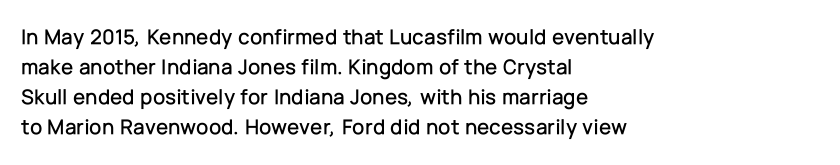
The image shows 22 px text type, upright; set left-aligned, normal line spacing (1.37x), normal letter spacing, not underlined.
